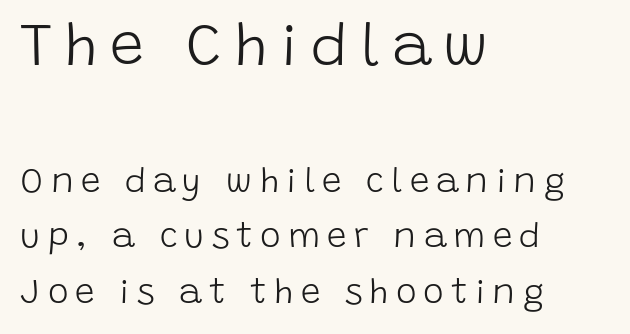
{"serif": "no", "italic": "no", "bold": "no", "weight": "light", "width": "normal", "stroke_contrast": "low", "x_height": "large", "monospaced": "no", "underline": "no", "align": "left", "line_spacing": "normal", "line_spacing_ratio": 1.59, "letter_spacing": "wide", "letter_spacing_em": 0.2, "larger_block": "first", "size_ratio": 1.74, "glyph_px": 61}
